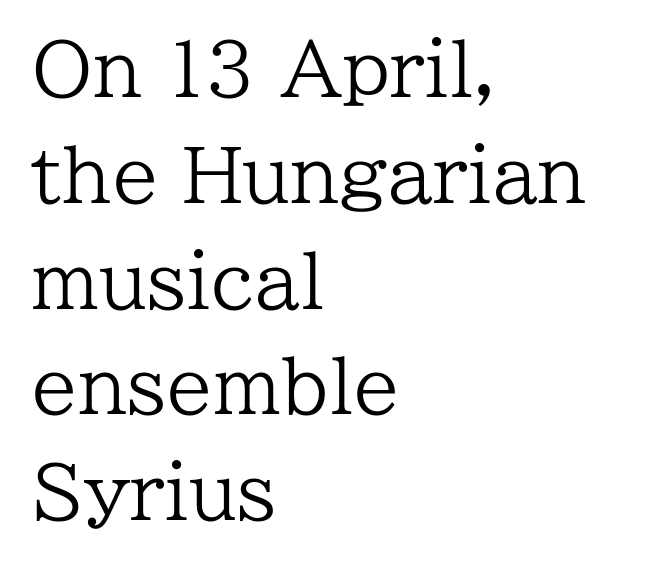
The image shows 74 px regular-weight serif type, upright; set left-aligned, normal line spacing (1.43x), normal letter spacing, not underlined; low stroke contrast and a medium x-height.
